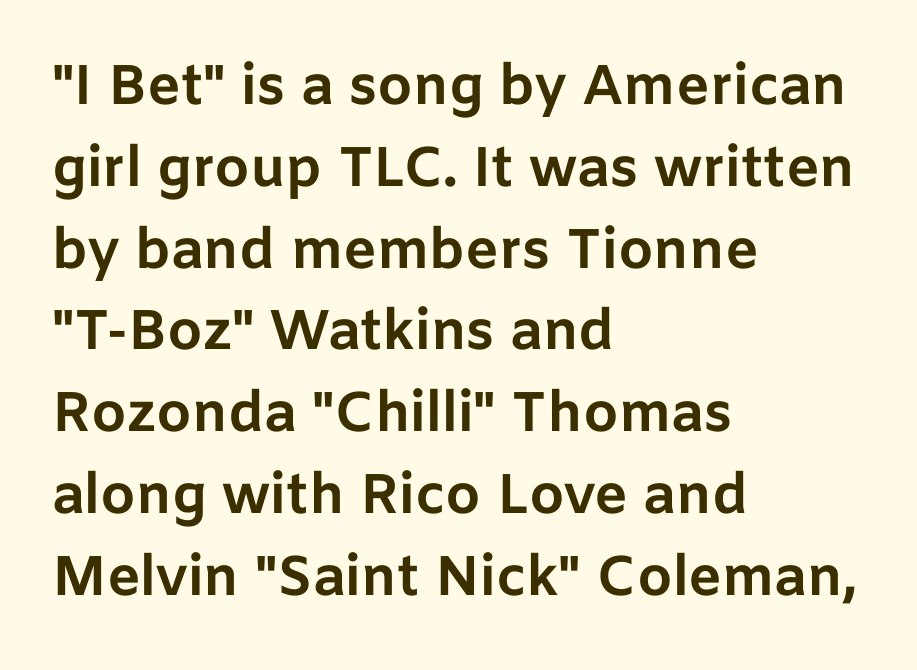
Descender tails drop into unmarked territory. Notice how descenders clear the ascenders below comfortably — that's standard leading. Strokes here are thick enough to call this a true bold. The rag falls on the right side of this text block. Examine the stroke ends and you'll find no serifs. Standard letterfit; no display-style spreading of the glyphs.
